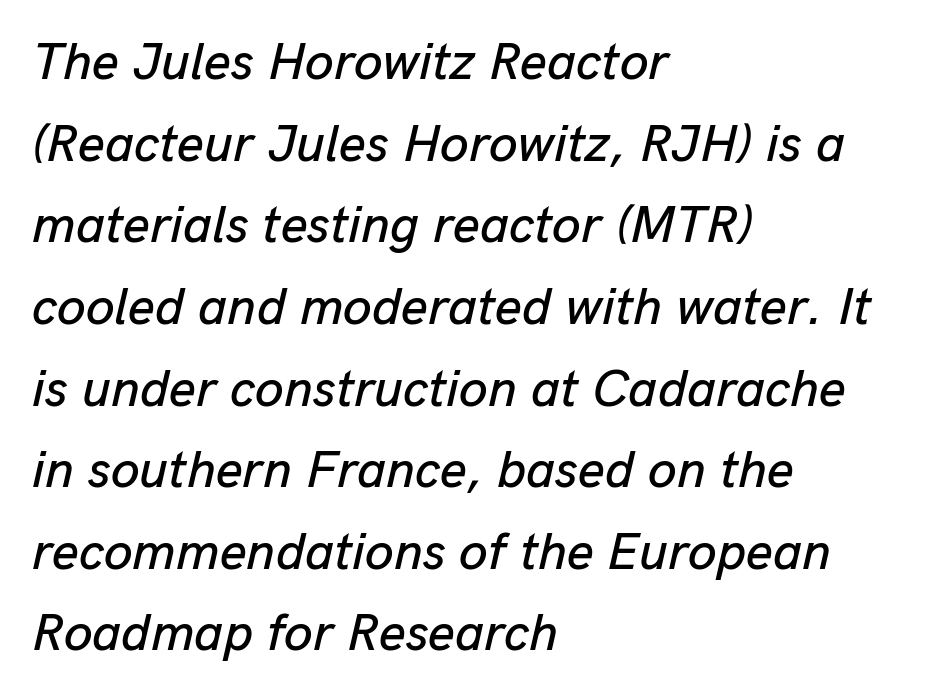
Q: Is the text italic (slanted)? A: Yes, it leans right by about 13 degrees.
Q: Is the text underlined? A: No.
Q: How is the paragraph aligned? A: Left-aligned.
Q: Is the spacing between letters normal or unusually wide? A: Normal.
Q: Is the spacing between lines tight, normal or loose? A: Normal.
Q: Width (condensed, normal, or wide)? A: Normal.
Q: Stroke contrast? A: Low.
Q: x-height? A: Medium.
Q: Monospaced? A: No.
